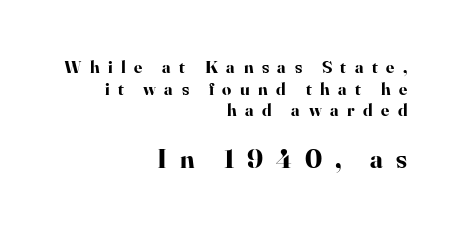
Two sizes are in play, and the larger belongs to the second block. Underline: absent. Spacing between characters has been opened up far beyond the box default. Compared with a flush-left layout, this one pins lines to the opposite, right side. Characters remain perfectly vertical along every line.
